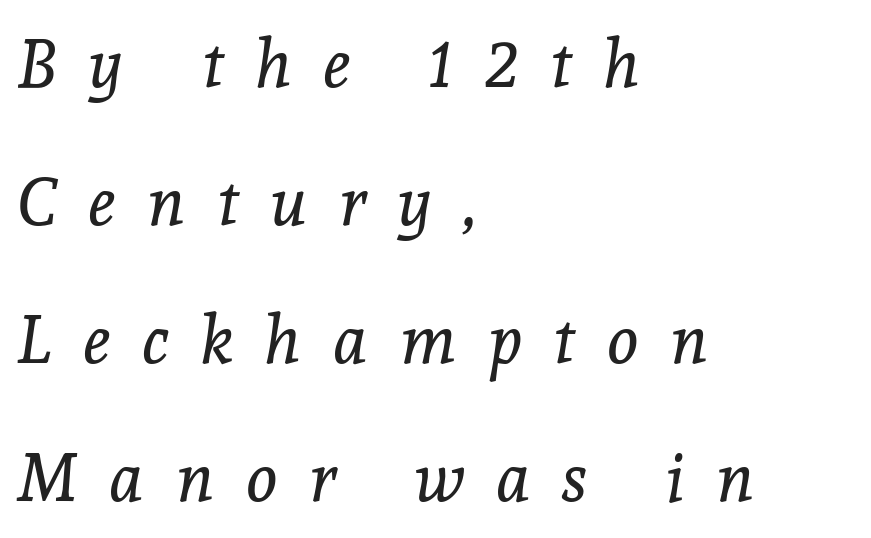
{"serif": "yes", "italic": "yes", "lean": "right", "slant_degrees": 8, "bold": "no", "weight": "regular", "width": "normal", "x_height": "medium", "monospaced": "no", "underline": "no", "align": "left", "line_spacing": "loose", "line_spacing_ratio": 2.06, "letter_spacing": "wide", "letter_spacing_em": 0.47, "glyph_px": 67}
